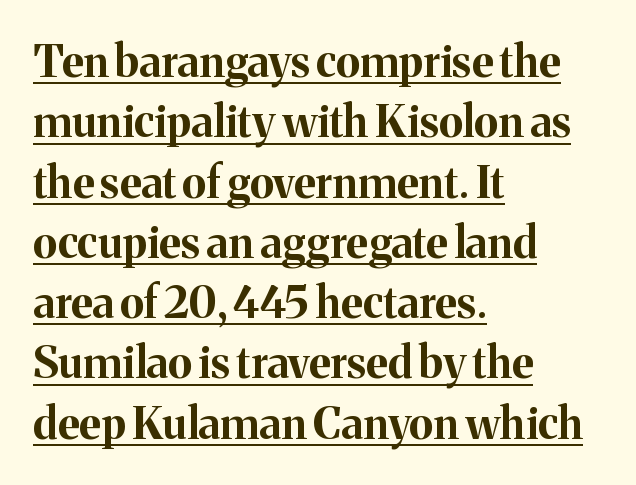
The image shows 44 px bold serif type, upright; set left-aligned, normal line spacing (1.37x), normal letter spacing, underlined; medium stroke contrast and a medium x-height.
